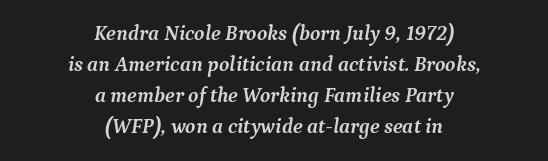
The image shows 21 px bold type, italic (leaning right); set centered, normal line spacing (1.48x), normal letter spacing, not underlined.
